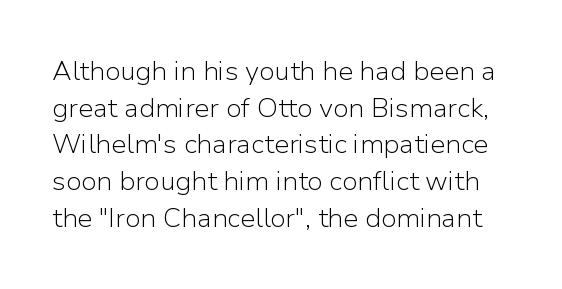
Any mark beneath the type? The region is blank. Each stroke keeps to a modest, everyday thickness or less. Regular leading. The lettering holds an erect, upright posture throughout. This sample uses plain, unmodified letter spacing.
